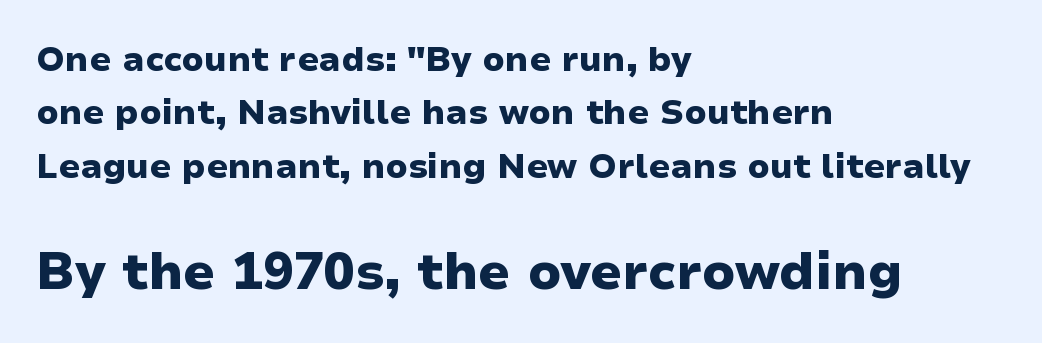
Decoration check: the copy has no underline. I'd describe the lettering as bold — thick and assertive. Nope, no serifs anywhere on these letters. Short and long lines alike share a common starting point at left. Glyph-to-glyph distance matches everyday printed text.
